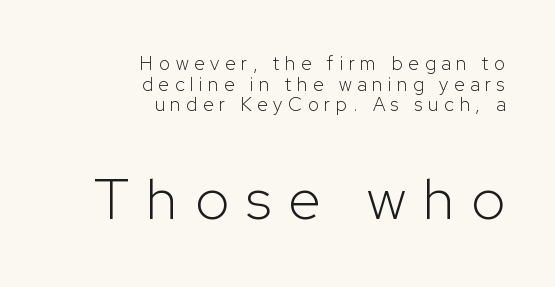
Q: Is the text bold? A: No.
Q: Is the text italic (slanted)? A: No, it is upright.
Q: Is the typeface a serif or a sans-serif typeface? A: Sans-serif.
Q: Is the text underlined? A: No.
Q: How is the paragraph aligned? A: Right-aligned.
Q: Is the spacing between letters normal or unusually wide? A: Unusually wide.
Q: Is the spacing between lines tight, normal or loose? A: Tight.
Q: Which block of text is set in a larger size, the first (top) or the second (bottom)? A: The second (bottom) one.
Q: Width (condensed, normal, or wide)? A: Normal.
Q: Stroke contrast? A: Low.
Q: x-height? A: Medium.
Q: Monospaced? A: No.
